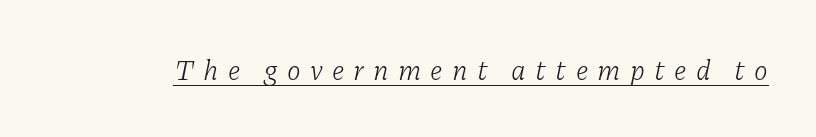
Q: Is the text bold? A: No.
Q: Is the text italic (slanted)? A: Yes, it leans right by about 11 degrees.
Q: Is the typeface a serif or a sans-serif typeface? A: Serif.
Q: Is the text underlined? A: Yes.
Q: Is the spacing between letters normal or unusually wide? A: Unusually wide.
Q: Width (condensed, normal, or wide)? A: Normal.
Q: Stroke contrast? A: Low.
Q: x-height? A: Medium.
Q: Monospaced? A: No.
